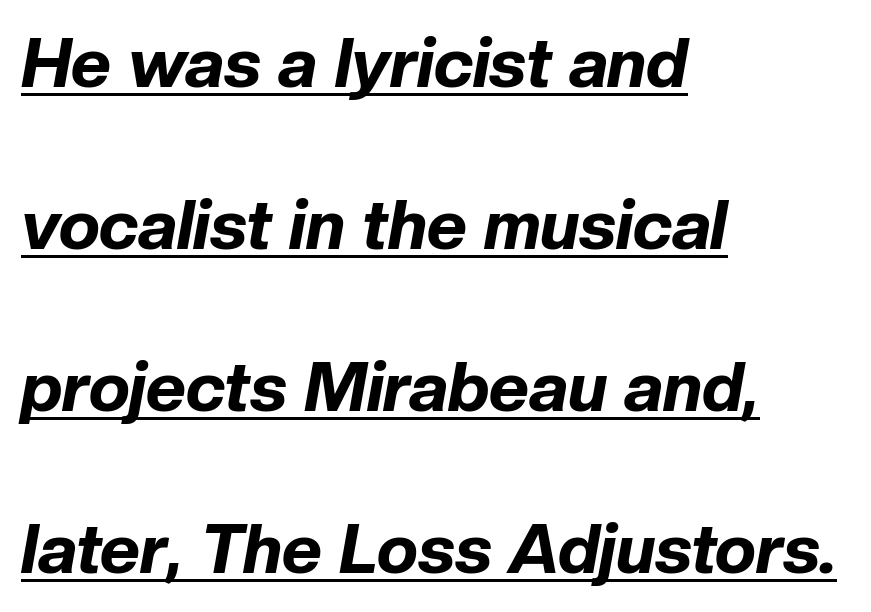
These lines are rendered in a variable-pitch font. Line spacing here is loose. Is the type slanted? Yes — the strokes lean at a clear angle. The passage is arranged the way most books set body copy — flush left. Emphasis is given by a line drawn under the lettering.
